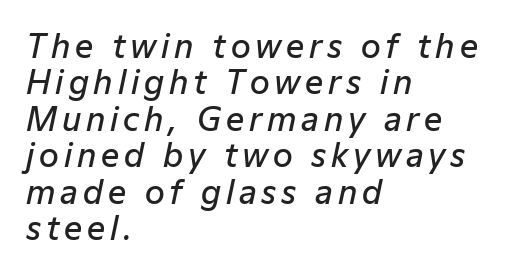
The image shows 32 px semibold type, italic (leaning right); set left-aligned, tight line spacing (1.14x), not underlined; low stroke contrast and a medium x-height.
